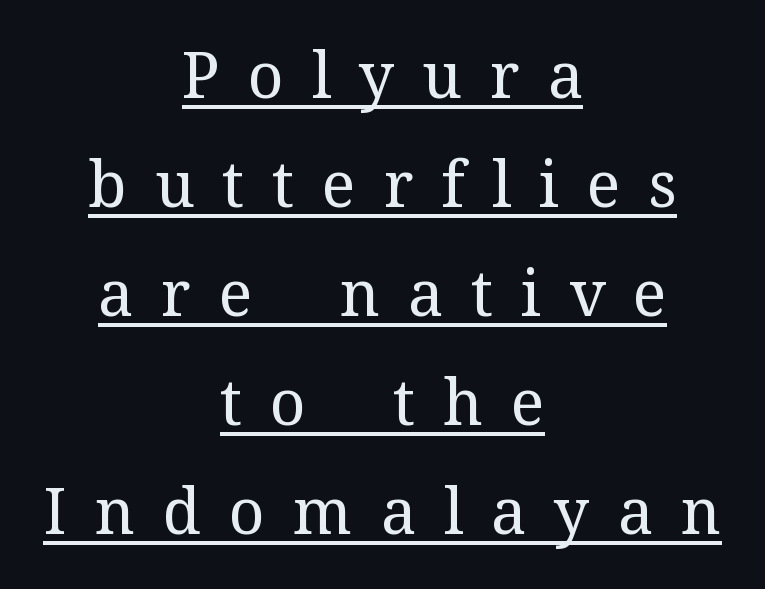
{"serif": "yes", "italic": "no", "bold": "no", "weight": "regular", "width": "normal", "stroke_contrast": "medium", "x_height": "medium", "monospaced": "no", "underline": "yes", "align": "center", "line_spacing_ratio": 1.73, "letter_spacing": "wide", "letter_spacing_em": 0.44, "glyph_px": 63}
